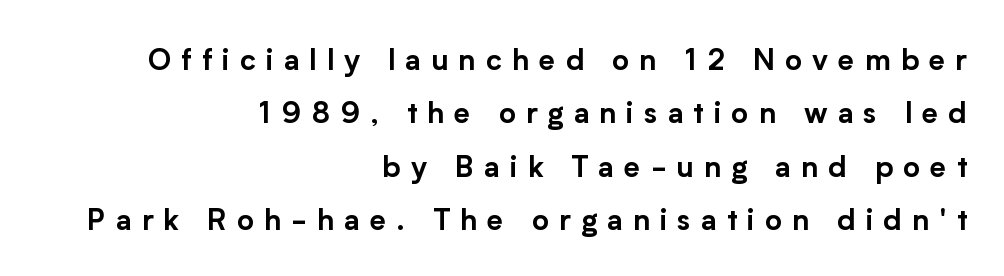
Q: Is the text italic (slanted)? A: No, it is upright.
Q: Is the typeface a serif or a sans-serif typeface? A: Sans-serif.
Q: Is the text underlined? A: No.
Q: How is the paragraph aligned? A: Right-aligned.
Q: Is the spacing between letters normal or unusually wide? A: Unusually wide.
Q: Width (condensed, normal, or wide)? A: Normal.
Q: Stroke contrast? A: Low.
Q: x-height? A: Medium.
Q: Monospaced? A: No.
